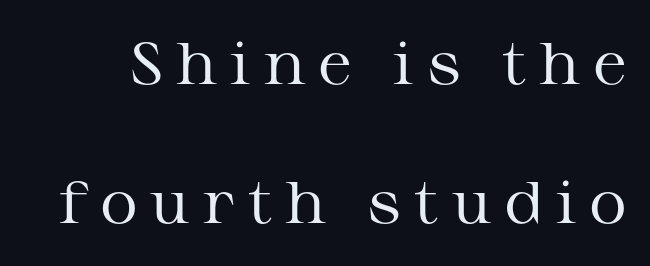
The image shows 59 px regular-weight, wide serif type, upright; set loose line spacing (2.35x), unusually wide letter spacing (+0.22 em), not underlined; medium stroke contrast and a medium x-height.
